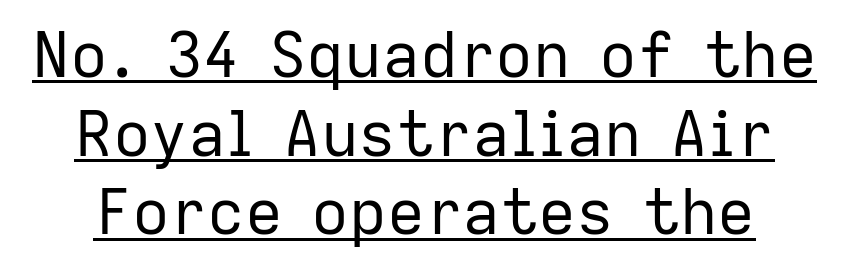
{"serif": "no", "italic": "no", "bold": "no", "weight": "regular", "width": "normal", "stroke_contrast": "low", "x_height": "medium", "monospaced": "no", "underline": "yes", "line_spacing": "normal", "line_spacing_ratio": 1.25, "letter_spacing": "normal", "letter_spacing_em": 0.0, "glyph_px": 63}
